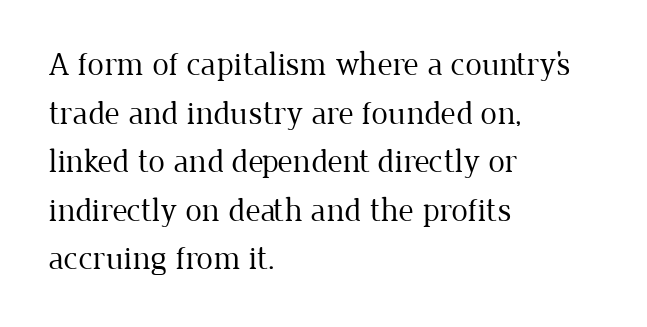
Caption: face not bold, strokes unweighted. The font's upright variant was chosen for this text. Short and long lines alike share a common starting point at left. The passage shown is typed in a proportional face where columns would drift. Examine the stroke ends and you'll spot serifs.
